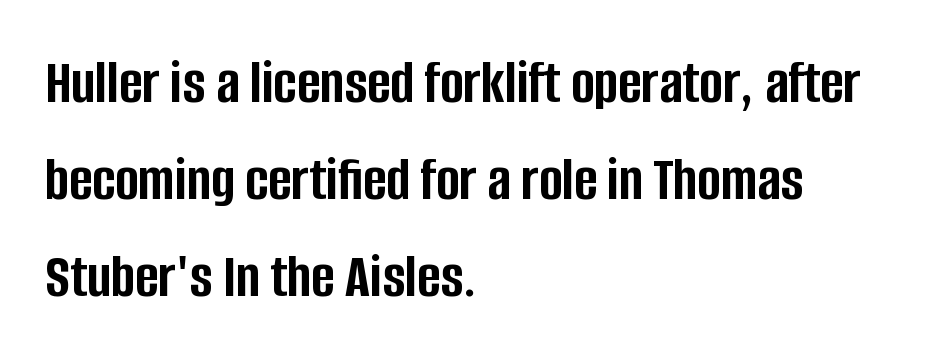
{"serif": "no", "italic": "no", "bold": "yes", "weight": "semibold", "width": "condensed", "stroke_contrast": "low", "x_height": "large", "monospaced": "no", "underline": "no", "align": "left", "line_spacing": "normal", "line_spacing_ratio": 1.54, "letter_spacing": "normal", "letter_spacing_em": 0.0, "glyph_px": 63}
